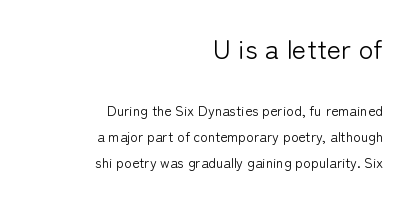
{"italic": "no", "bold": "no", "underline": "no", "align": "right", "line_spacing_ratio": 1.87, "letter_spacing": "normal", "letter_spacing_em": 0.0, "larger_block": "first", "size_ratio": 1.93, "glyph_px": 27}
